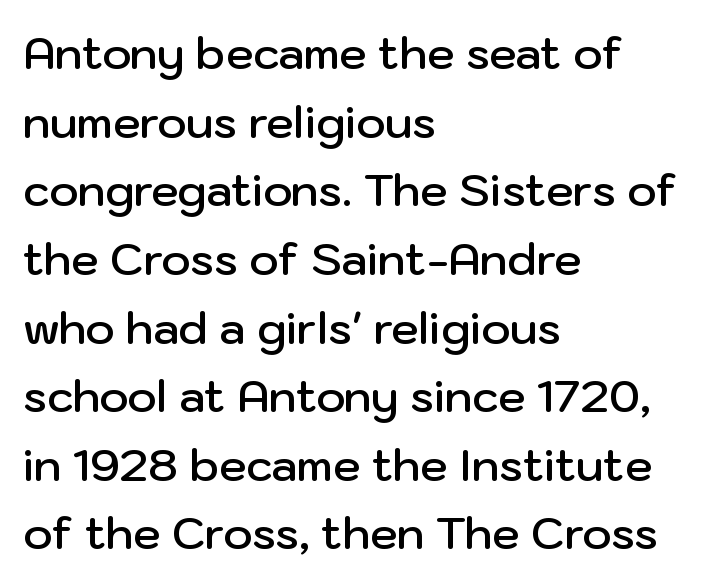
Semibold letterforms, between regular and bold. Reading down the column, the eye jumps a familiar distance to each next line. Letter spacing: default. Each letter's strokes conclude bluntly, with no projecting serifs. Varying glyph widths throughout — classic text-font behaviour.
